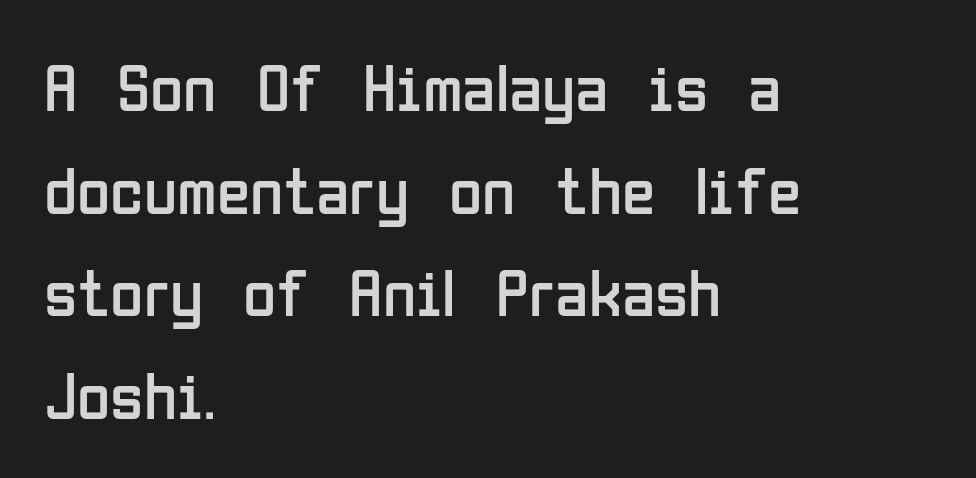
Q: Is the text bold? A: No.
Q: Is the text italic (slanted)? A: No, it is upright.
Q: Is the typeface a serif or a sans-serif typeface? A: Sans-serif.
Q: Is the text underlined? A: No.
Q: How is the paragraph aligned? A: Left-aligned.
Q: Is the spacing between letters normal or unusually wide? A: Normal.
Q: Is the spacing between lines tight, normal or loose? A: Normal.
Q: Width (condensed, normal, or wide)? A: Condensed.
Q: Stroke contrast? A: Low.
Q: x-height? A: Medium.
Q: Monospaced? A: No.
